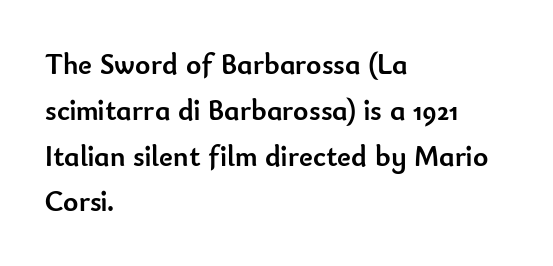
Q: Is the text bold? A: Yes.
Q: Is the text italic (slanted)? A: No, it is upright.
Q: Is the typeface a serif or a sans-serif typeface? A: Sans-serif.
Q: Is the text underlined? A: No.
Q: How is the paragraph aligned? A: Left-aligned.
Q: Is the spacing between letters normal or unusually wide? A: Normal.
Q: Is the spacing between lines tight, normal or loose? A: Normal.
Q: Width (condensed, normal, or wide)? A: Normal.
Q: Stroke contrast? A: Low.
Q: x-height? A: Small.
Q: Monospaced? A: No.
